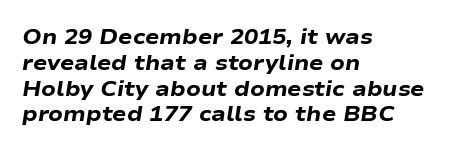
Words appear dense and cohesive because spacing is normal. If you drew a line through each stem, it would be angled. The strokes are fattened all the way to bold. Descender tails drop into unmarked territory.
